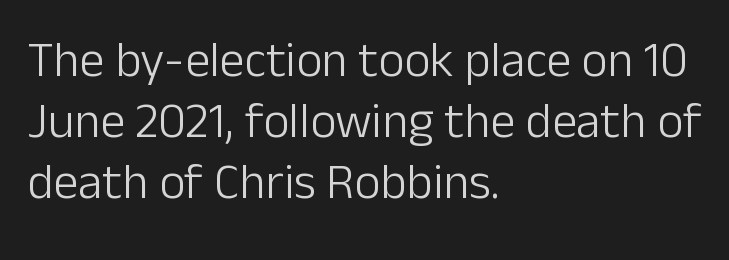
Every row of glyphs begins at an identical x-position on the left. Note the varied advance widths — an 'i' is clearly narrower than an 'm'. It's the straight-up-and-down kind of type. The area under the type is left untouched. These lines are composed in type without serifs.
